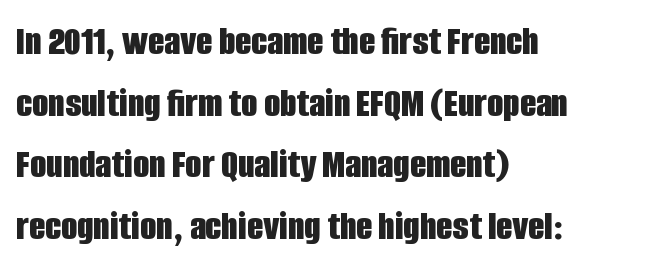
{"serif": "no", "italic": "no", "bold": "yes", "weight": "bold", "width": "condensed", "stroke_contrast": "low", "x_height": "large", "monospaced": "no", "underline": "no", "align": "left", "line_spacing": "normal", "line_spacing_ratio": 1.47, "letter_spacing": "normal", "letter_spacing_em": 0.0, "glyph_px": 42}
